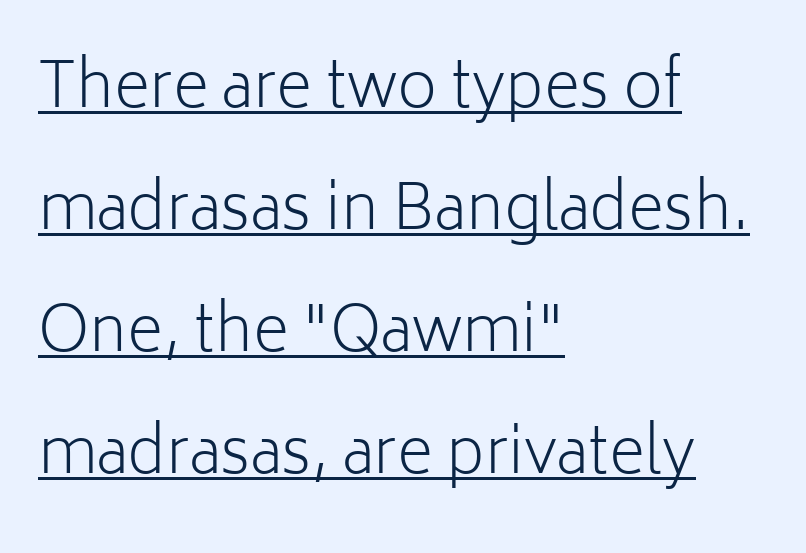
Q: Is the text bold? A: No.
Q: Is the text italic (slanted)? A: No, it is upright.
Q: Is the typeface a serif or a sans-serif typeface? A: Sans-serif.
Q: Is the text underlined? A: Yes.
Q: How is the paragraph aligned? A: Left-aligned.
Q: Is the spacing between letters normal or unusually wide? A: Normal.
Q: Is the spacing between lines tight, normal or loose? A: Loose.
Q: Width (condensed, normal, or wide)? A: Normal.
Q: Stroke contrast? A: Low.
Q: x-height? A: Medium.
Q: Monospaced? A: No.
